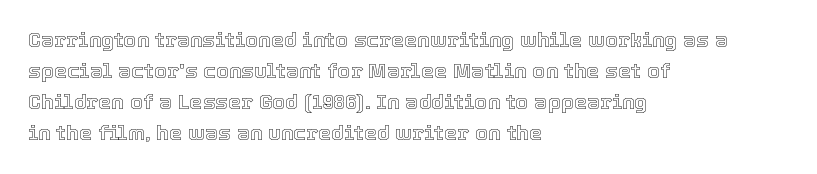
Q: Is the text italic (slanted)? A: No, it is upright.
Q: Is the text underlined? A: No.
Q: How is the paragraph aligned? A: Left-aligned.
Q: Is the spacing between letters normal or unusually wide? A: Normal.
Q: Is the spacing between lines tight, normal or loose? A: Normal.
